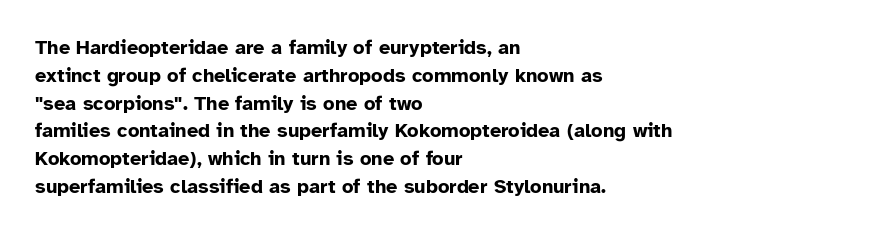
{"italic": "no", "bold": "yes", "underline": "no", "align": "left", "line_spacing": "normal", "line_spacing_ratio": 1.39, "letter_spacing": "normal", "letter_spacing_em": 0.0, "glyph_px": 20}
